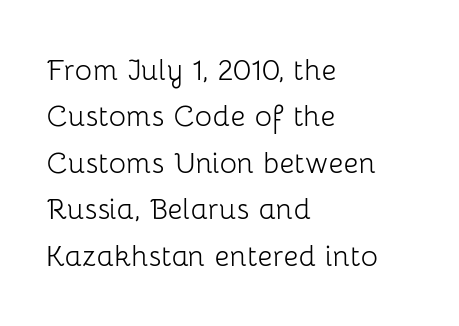
Honestly, the letter spacing is just normal — you wouldn't notice it. The characters are drawn with everyday or finer stroke widths. The line-height multiplier appears to be the usual default. Plain, unruled lines of type. Varying glyph widths throughout — classic text-font behaviour.
